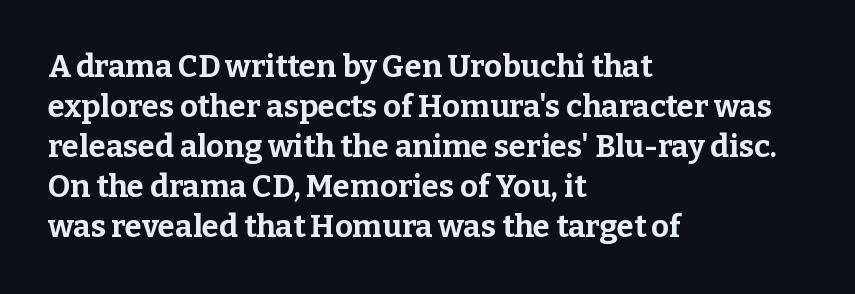
The image shows 31 px bold serif type, upright; set left-aligned, normal line spacing (1.29x), normal letter spacing, not underlined; low stroke contrast and a medium x-height.
